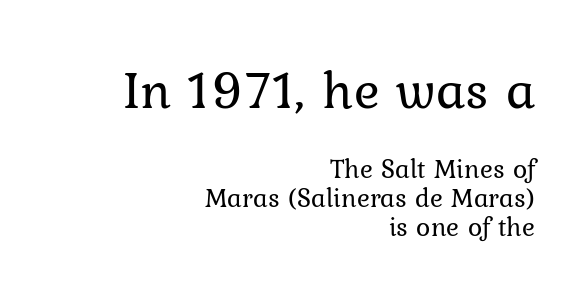
Q: Is the text bold? A: No.
Q: Is the text italic (slanted)? A: No, it is upright.
Q: Is the typeface a serif or a sans-serif typeface? A: Serif.
Q: Is the text underlined? A: No.
Q: How is the paragraph aligned? A: Right-aligned.
Q: Is the spacing between letters normal or unusually wide? A: Normal.
Q: Is the spacing between lines tight, normal or loose? A: Tight.
Q: Which block of text is set in a larger size, the first (top) or the second (bottom)? A: The first (top) one.
Q: Width (condensed, normal, or wide)? A: Normal.
Q: Stroke contrast? A: Low.
Q: x-height? A: Medium.
Q: Monospaced? A: No.
